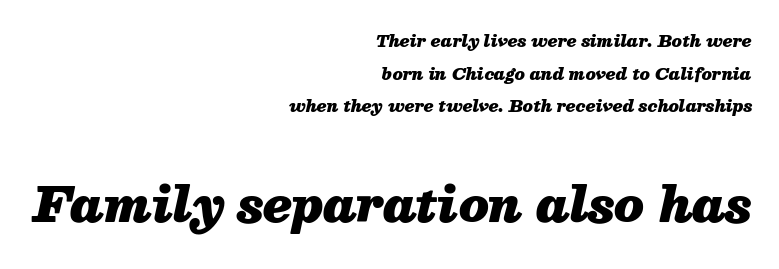
Looks like regular typesetting: each glyph gets only the width it needs. Right-aligned paragraph, ragged on the left. What stands out about the letter spacing? Nothing — it is the standard amount. Visually, the bottom section dominates because its glyphs are scaled up. The area under the type is left untouched. Weight: bold.
